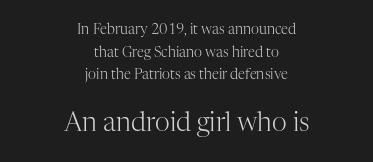
Q: Is the text bold? A: No.
Q: Is the text italic (slanted)? A: No, it is upright.
Q: Is the text underlined? A: No.
Q: How is the paragraph aligned? A: Centered.
Q: Is the spacing between letters normal or unusually wide? A: Normal.
Q: Is the spacing between lines tight, normal or loose? A: Normal.
Q: Which block of text is set in a larger size, the first (top) or the second (bottom)? A: The second (bottom) one.
